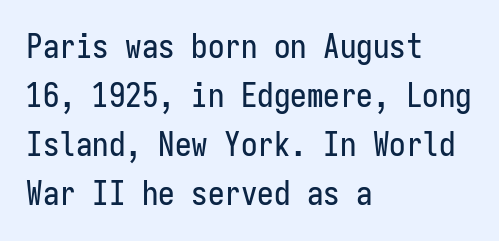
{"serif": "no", "italic": "no", "width": "condensed", "stroke_contrast": "low", "x_height": "medium", "monospaced": "yes", "underline": "no", "align": "left", "line_spacing": "normal", "line_spacing_ratio": 1.48, "letter_spacing": "normal", "letter_spacing_em": 0.0, "glyph_px": 33}
